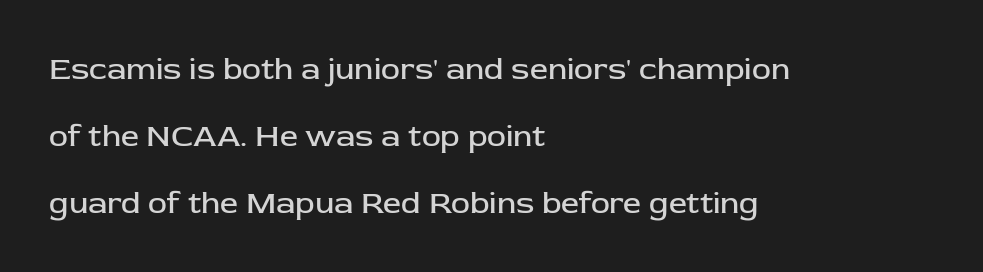
{"serif": "no", "italic": "no", "bold": "no", "weight": "regular", "width": "normal", "stroke_contrast": "low", "x_height": "medium", "monospaced": "no", "underline": "no", "align": "left", "line_spacing": "loose", "line_spacing_ratio": 2.09, "letter_spacing": "normal", "letter_spacing_em": 0.0, "glyph_px": 32}
